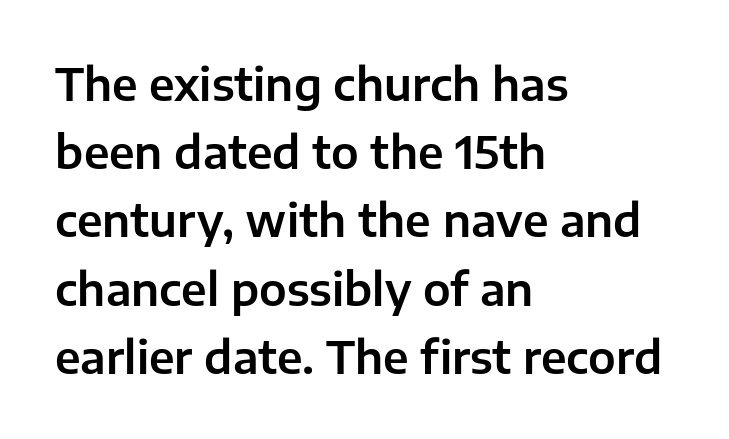
{"serif": "no", "italic": "no", "width": "normal", "stroke_contrast": "low", "x_height": "medium", "monospaced": "no", "underline": "no", "align": "left", "line_spacing": "normal", "line_spacing_ratio": 1.55, "letter_spacing": "normal", "letter_spacing_em": 0.0, "glyph_px": 44}
